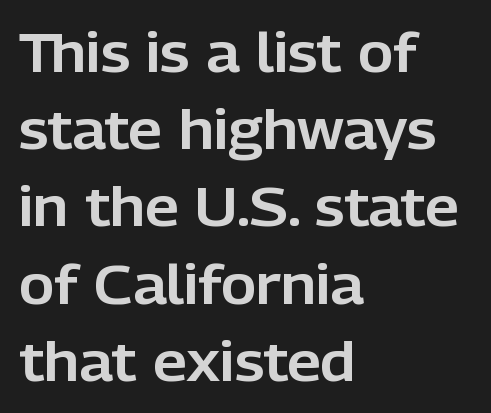
{"serif": "no", "italic": "no", "width": "normal", "stroke_contrast": "low", "x_height": "medium", "monospaced": "no", "underline": "no", "align": "left", "line_spacing": "normal", "line_spacing_ratio": 1.43, "letter_spacing": "normal", "letter_spacing_em": 0.0, "glyph_px": 54}
